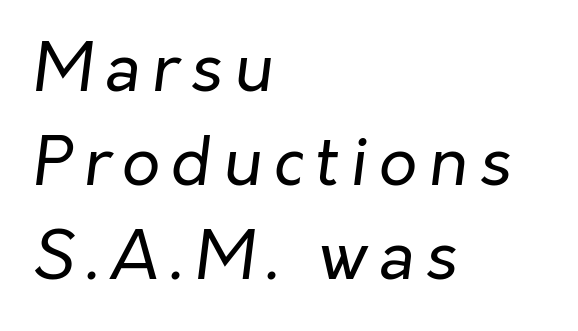
{"italic": "yes", "lean": "right", "slant_degrees": 7, "bold": "no", "weight": "regular", "width": "normal", "stroke_contrast": "low", "x_height": "medium", "monospaced": "no", "underline": "no", "align": "left", "line_spacing": "normal", "line_spacing_ratio": 1.4, "glyph_px": 67}
